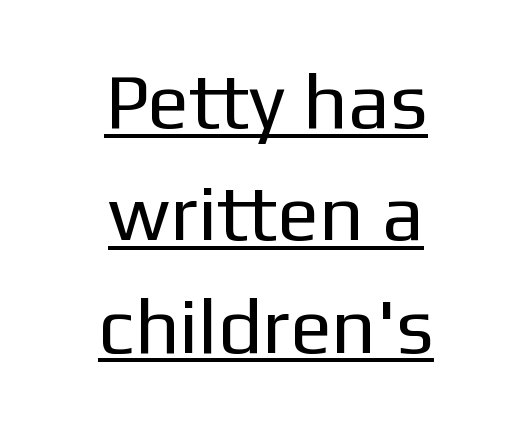
{"serif": "no", "italic": "no", "bold": "no", "weight": "regular", "width": "normal", "stroke_contrast": "low", "x_height": "medium", "monospaced": "no", "underline": "yes", "align": "center", "line_spacing": "normal", "line_spacing_ratio": 1.44, "letter_spacing": "normal", "letter_spacing_em": 0.0, "glyph_px": 78}
